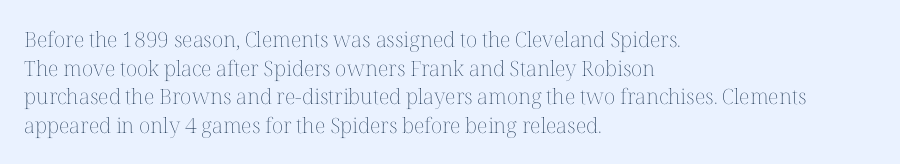
Line beginnings align vertically; line endings do not. Whoever set this chose a conventional vertical rhythm. Stroke mass is kept to a normal reading level or below. Nobody touched the tracking dial on this one.
